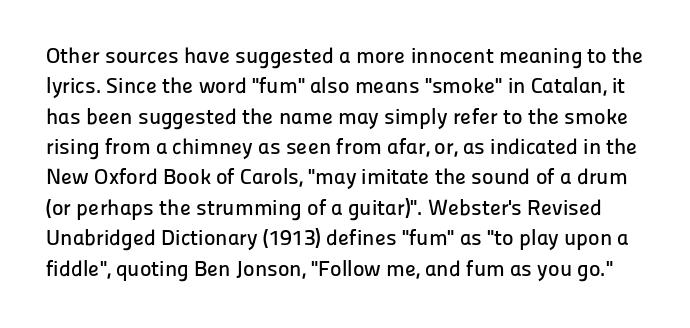
{"italic": "no", "underline": "no", "line_spacing": "normal", "line_spacing_ratio": 1.38, "letter_spacing": "normal", "letter_spacing_em": 0.0, "glyph_px": 22}
